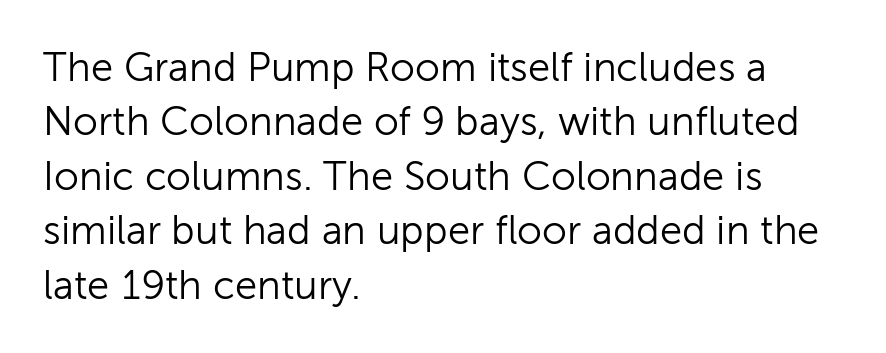
Q: Is the text bold? A: No.
Q: Is the text italic (slanted)? A: No, it is upright.
Q: Is the typeface a serif or a sans-serif typeface? A: Sans-serif.
Q: Is the text underlined? A: No.
Q: How is the paragraph aligned? A: Left-aligned.
Q: Is the spacing between letters normal or unusually wide? A: Normal.
Q: Is the spacing between lines tight, normal or loose? A: Normal.
Q: Width (condensed, normal, or wide)? A: Normal.
Q: Stroke contrast? A: Low.
Q: x-height? A: Medium.
Q: Monospaced? A: No.
